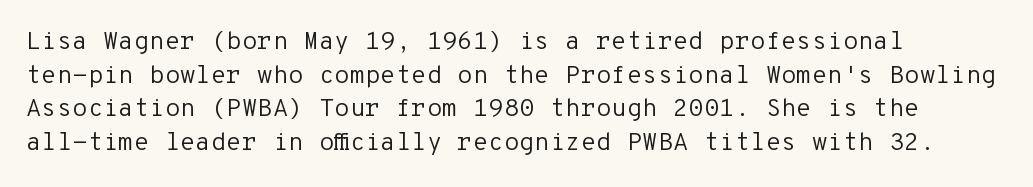
Honestly, there is no underline to notice here at all. When letters stand straight like this, we call the style roman or upright. The passage shown stacks its lines at a standard gap. Horizontal alignment here is leftward, the default for most running prose. Ink coverage per letter is moderate at most.
